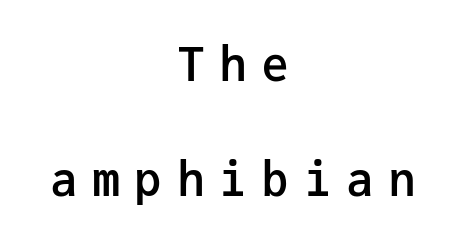
{"serif": "no", "italic": "no", "bold": "semi", "weight": "semibold", "width": "normal", "stroke_contrast": "low", "x_height": "medium", "monospaced": "yes", "underline": "no", "align": "center", "line_spacing": "loose", "line_spacing_ratio": 2.45, "letter_spacing": "wide", "letter_spacing_em": 0.3, "glyph_px": 47}
